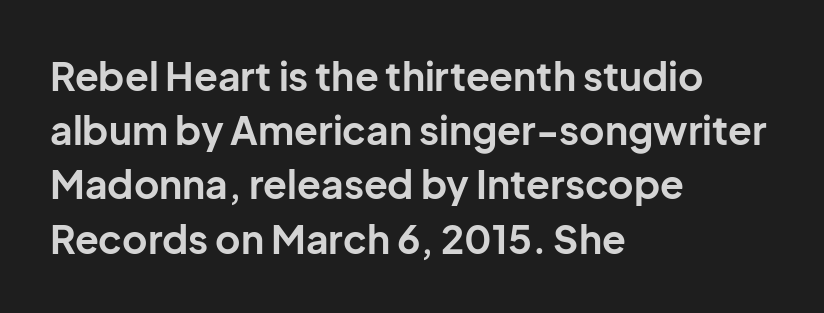
The rendering anchors every line to the left-hand side. The passage shown is typed in a proportional face where columns would drift. This is roman type, the default non-slanted kind. The baseline area is clear. Glyph-to-glyph distance matches everyday printed text.
